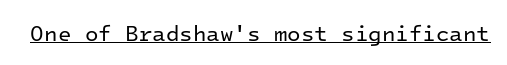
{"italic": "no", "bold": "no", "underline": "yes", "letter_spacing": "normal", "letter_spacing_em": 0.0, "glyph_px": 22}
